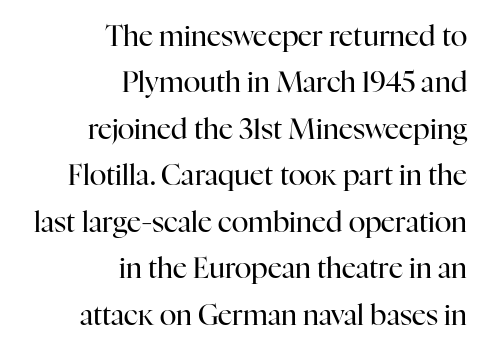
{"serif": "yes", "italic": "no", "bold": "no", "weight": "regular", "width": "normal", "stroke_contrast": "high", "x_height": "medium", "monospaced": "no", "underline": "no", "align": "right", "line_spacing": "normal", "line_spacing_ratio": 1.66, "letter_spacing": "normal", "letter_spacing_em": 0.0, "glyph_px": 28}
